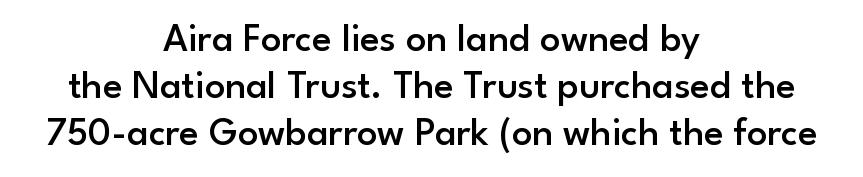
Spacing verdict: proportional, widths tailored to each character. This is the in-between weight designers call semibold or demi. Only glyphs here, with clear space below each row. Do the letters lean? They stand straight. The lines in this sample share a center point and differ in where they start and stop. Here the glyphs are tracked normally, forming tight word shapes.
